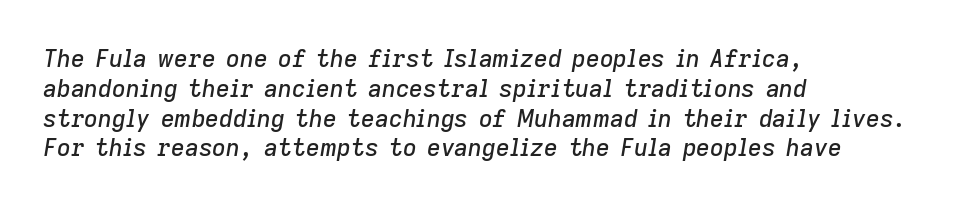
Left-aligned paragraph, ragged on the right. Honestly, there is no underline to notice here at all. Default kerning and tracking; the words read as compact shapes. Quick note: italic.
